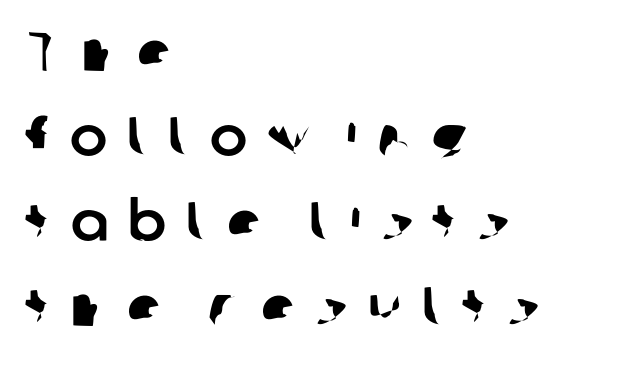
You could only call the tracking loose — the letters float apart. The letters advance in unequal steps, a hallmark of proportional type. Leading: standard. You can tell from the bare stems that sans-serif type was used. These lines are set flush left with a ragged right edge.
